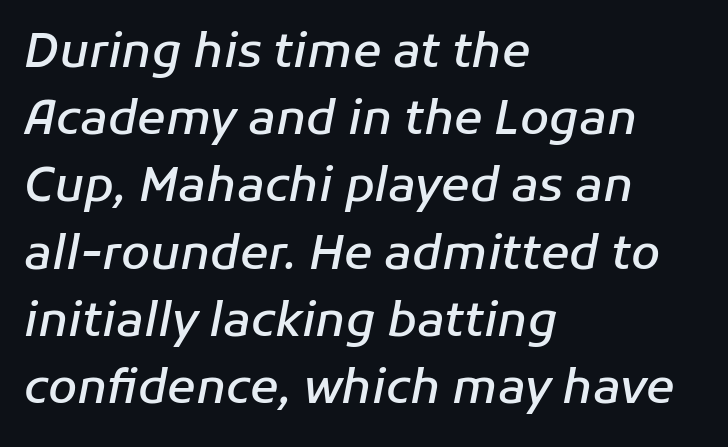
Q: Is the text bold? A: Semi-bold.
Q: Is the text italic (slanted)? A: Yes, it leans right by about 11 degrees.
Q: Is the text underlined? A: No.
Q: How is the paragraph aligned? A: Left-aligned.
Q: Is the spacing between letters normal or unusually wide? A: Normal.
Q: Is the spacing between lines tight, normal or loose? A: Normal.
Q: Width (condensed, normal, or wide)? A: Normal.
Q: Stroke contrast? A: Low.
Q: x-height? A: Medium.
Q: Monospaced? A: No.
